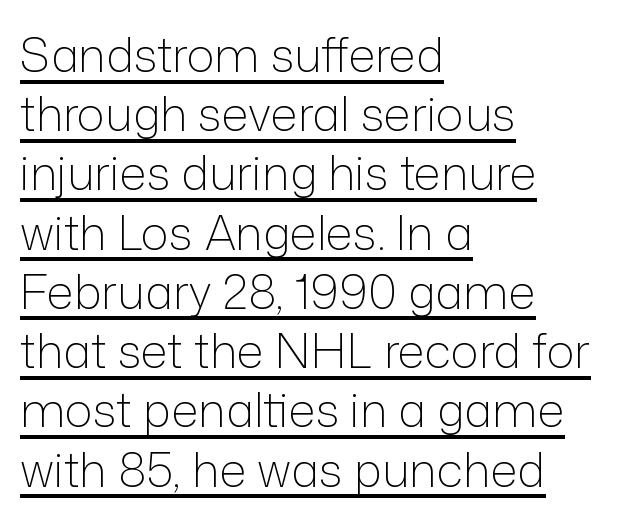
Q: Is the text bold? A: No.
Q: Is the text italic (slanted)? A: No, it is upright.
Q: Is the typeface a serif or a sans-serif typeface? A: Sans-serif.
Q: Is the text underlined? A: Yes.
Q: How is the paragraph aligned? A: Left-aligned.
Q: Is the spacing between letters normal or unusually wide? A: Normal.
Q: Is the spacing between lines tight, normal or loose? A: Normal.
Q: Width (condensed, normal, or wide)? A: Normal.
Q: Stroke contrast? A: Low.
Q: x-height? A: Medium.
Q: Monospaced? A: No.
